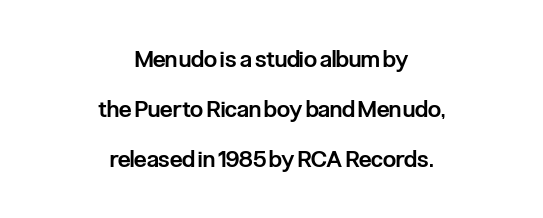
The image shows 23 px text type, upright; set centered, loose line spacing (2.17x), normal letter spacing, not underlined.
